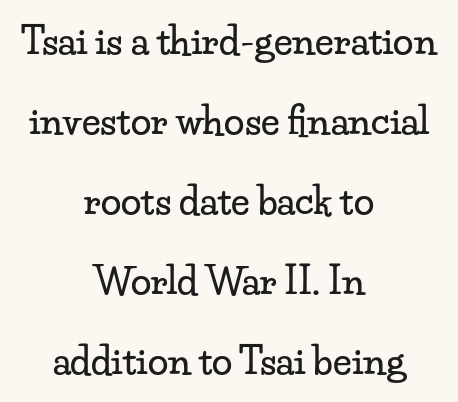
The image shows 37 px wide serif type, upright; set centered, loose line spacing (2.16x), normal letter spacing, not underlined; low stroke contrast and a small x-height.
